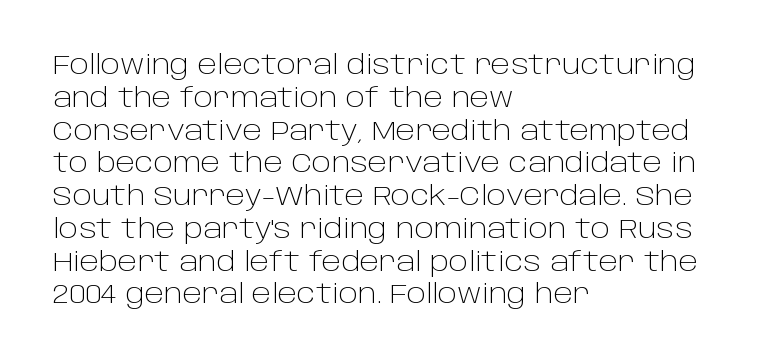
The image shows 26 px text type, upright; set left-aligned, normal line spacing (1.26x), normal letter spacing, not underlined.
